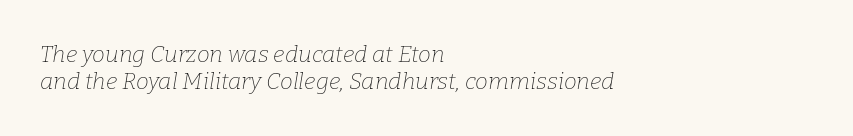
Q: Is the text bold? A: No.
Q: Is the text italic (slanted)? A: Yes, it leans right by about 9 degrees.
Q: Is the text underlined? A: No.
Q: How is the paragraph aligned? A: Left-aligned.
Q: Is the spacing between letters normal or unusually wide? A: Normal.
